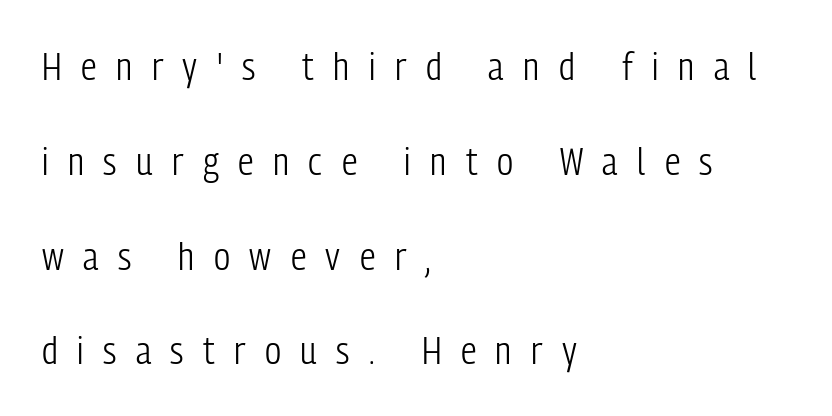
Vertical strokes here are truly vertical. The lines are quadded left. Beneath every word, the page is bare. Reading down the column, the eye jumps a long way to each next line. Honestly, the letter spacing is so wide it's the main thing you notice.
